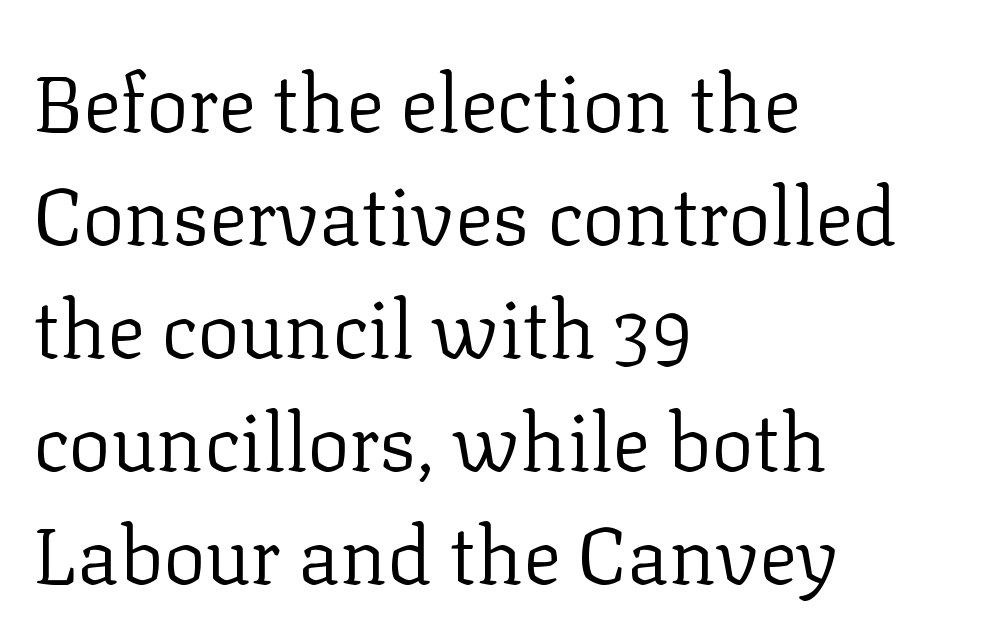
{"serif": "yes", "italic": "no", "bold": "no", "weight": "regular", "width": "normal", "stroke_contrast": "low", "x_height": "medium", "monospaced": "no", "underline": "no", "align": "left", "line_spacing": "normal", "line_spacing_ratio": 1.43, "letter_spacing": "normal", "letter_spacing_em": 0.0, "glyph_px": 79}
